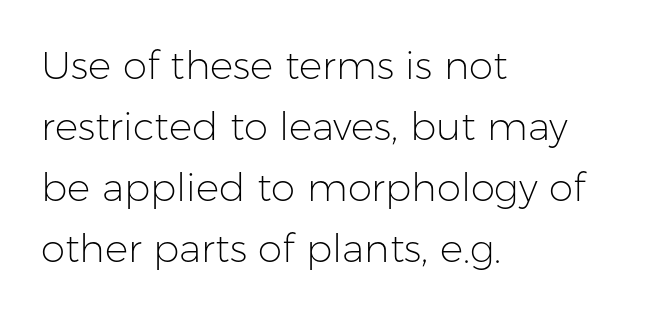
Q: Is the text bold? A: No.
Q: Is the text italic (slanted)? A: No, it is upright.
Q: Is the typeface a serif or a sans-serif typeface? A: Sans-serif.
Q: Is the text underlined? A: No.
Q: How is the paragraph aligned? A: Left-aligned.
Q: Is the spacing between letters normal or unusually wide? A: Normal.
Q: Is the spacing between lines tight, normal or loose? A: Normal.
Q: Width (condensed, normal, or wide)? A: Normal.
Q: Stroke contrast? A: Low.
Q: x-height? A: Medium.
Q: Monospaced? A: No.
